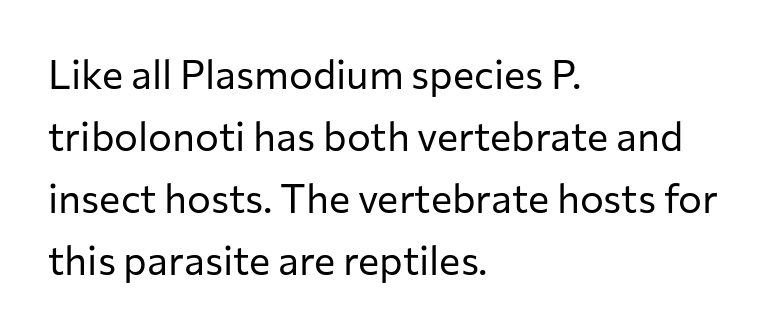
{"serif": "no", "italic": "no", "bold": "no", "weight": "regular", "width": "normal", "stroke_contrast": "low", "x_height": "medium", "monospaced": "no", "underline": "no", "align": "left", "line_spacing": "normal", "line_spacing_ratio": 1.55, "letter_spacing": "normal", "letter_spacing_em": 0.0, "glyph_px": 40}
